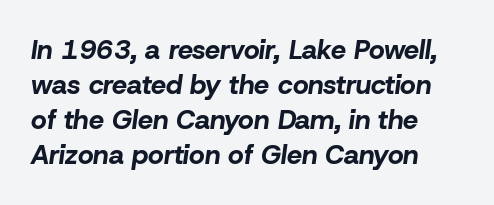
The image shows 27 px bold type, italic (leaning right); set left-aligned, normal line spacing (1.3x), normal letter spacing, not underlined.
